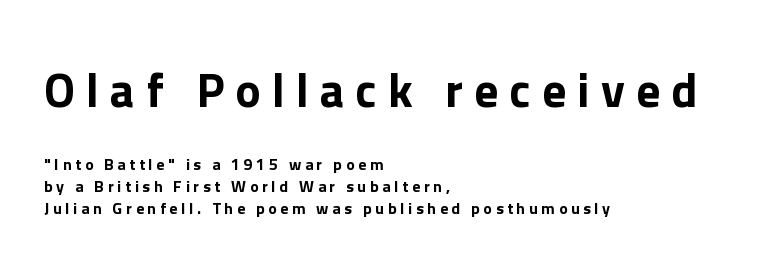
{"serif": "no", "italic": "no", "width": "normal", "stroke_contrast": "low", "x_height": "medium", "monospaced": "no", "underline": "no", "align": "left", "line_spacing": "normal", "line_spacing_ratio": 1.38, "letter_spacing": "wide", "letter_spacing_em": 0.23, "larger_block": "first", "size_ratio": 3.0, "glyph_px": 48}
